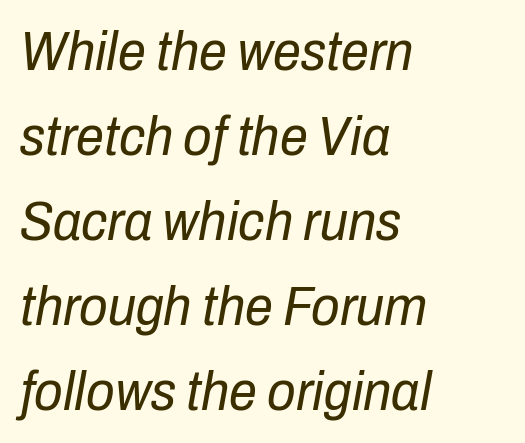
The image shows 56 px regular-weight, condensed type, italic (leaning right); set left-aligned, normal line spacing (1.52x), normal letter spacing, not underlined; low stroke contrast and a medium x-height.
